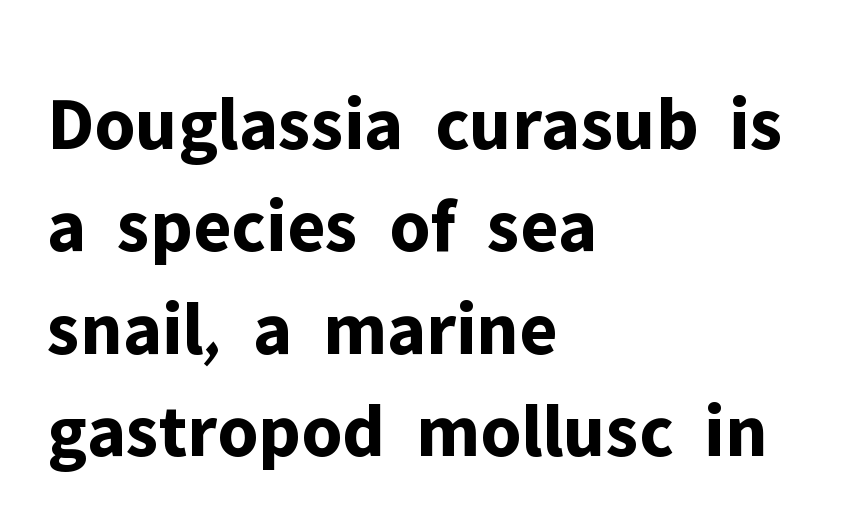
{"serif": "no", "italic": "no", "bold": "yes", "weight": "bold", "width": "normal", "stroke_contrast": "low", "x_height": "medium", "monospaced": "no", "underline": "no", "align": "left", "line_spacing": "normal", "line_spacing_ratio": 1.33, "letter_spacing": "normal", "letter_spacing_em": 0.0, "glyph_px": 77}
